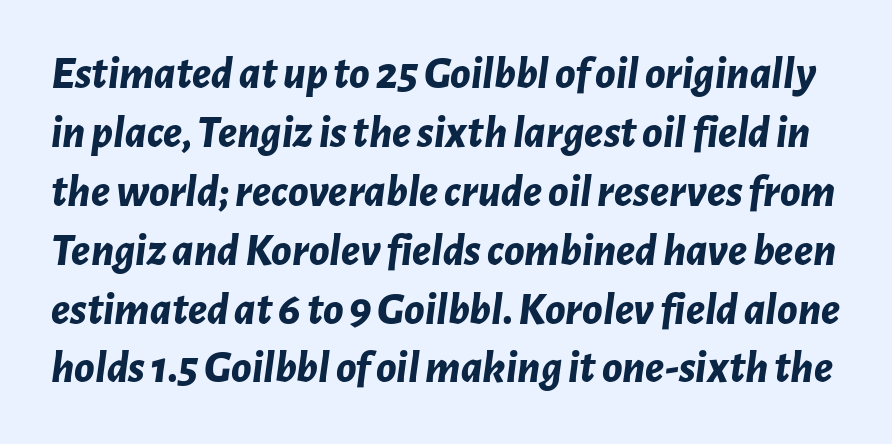
{"italic": "yes", "lean": "right", "slant_degrees": 7, "bold": "yes", "weight": "bold", "width": "normal", "stroke_contrast": "low", "x_height": "medium", "monospaced": "no", "underline": "no", "line_spacing": "normal", "line_spacing_ratio": 1.28, "letter_spacing": "normal", "letter_spacing_em": 0.0, "glyph_px": 46}
